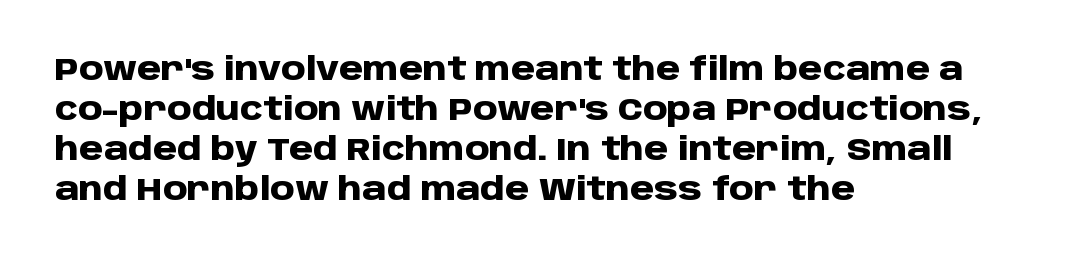
The image shows 31 px heavy sans-serif type, upright; set left-aligned, normal line spacing (1.29x), normal letter spacing, not underlined; low stroke contrast and a large x-height.
